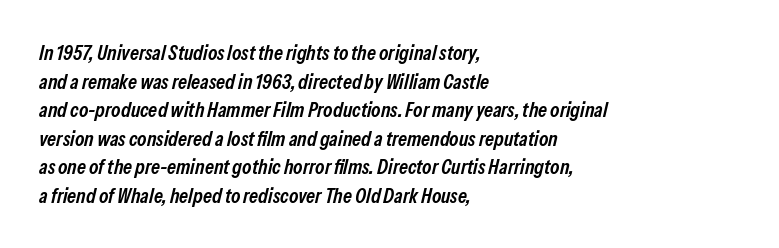
Q: Is the text bold? A: Semi-bold.
Q: Is the text italic (slanted)? A: Yes, it leans right by about 13 degrees.
Q: Is the text underlined? A: No.
Q: How is the paragraph aligned? A: Left-aligned.
Q: Is the spacing between letters normal or unusually wide? A: Normal.
Q: Is the spacing between lines tight, normal or loose? A: Normal.
